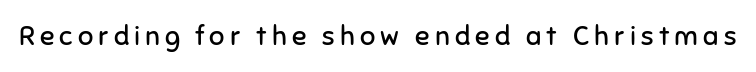
Q: Is the text bold? A: No.
Q: Is the text italic (slanted)? A: No, it is upright.
Q: Is the text underlined? A: No.
